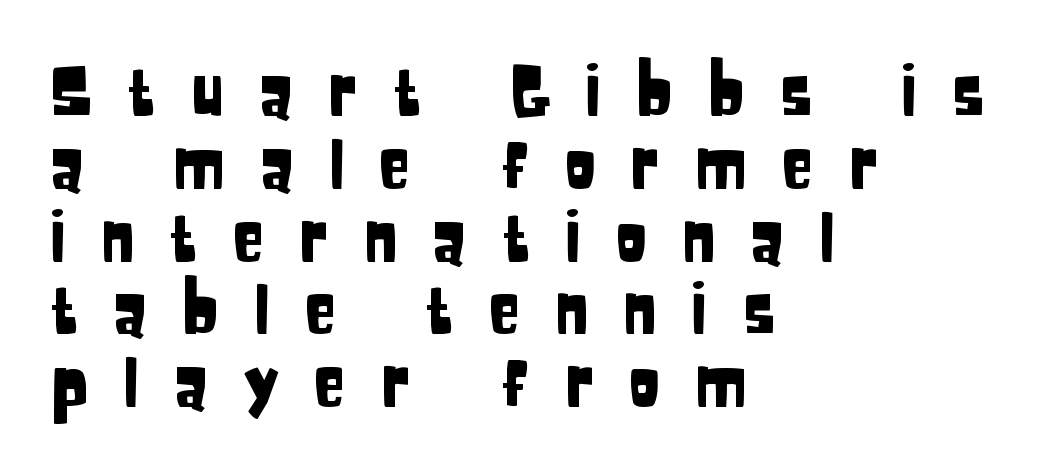
The image shows 68 px condensed sans-serif type, upright; set left-aligned, tight line spacing (1.07x), unusually wide letter spacing (+0.49 em), not underlined; low stroke contrast and a large x-height.
